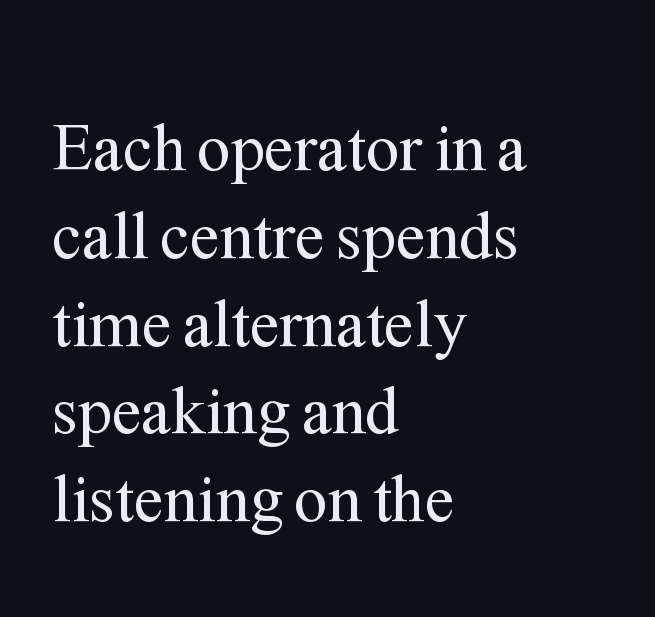
{"serif": "yes", "italic": "no", "bold": "no", "weight": "regular", "width": "normal", "stroke_contrast": "medium", "x_height": "medium", "monospaced": "no", "underline": "no", "align": "left", "line_spacing": "normal", "line_spacing_ratio": 1.31, "letter_spacing": "normal", "letter_spacing_em": 0.0, "glyph_px": 67}
